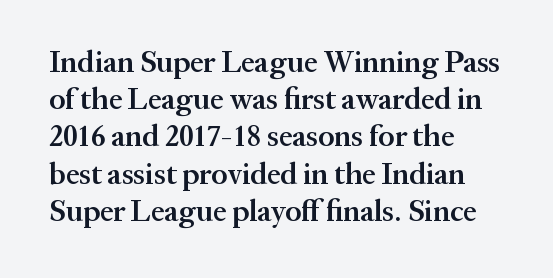
Q: Is the text bold? A: Semi-bold.
Q: Is the text italic (slanted)? A: No, it is upright.
Q: Is the typeface a serif or a sans-serif typeface? A: Serif.
Q: Is the text underlined? A: No.
Q: How is the paragraph aligned? A: Left-aligned.
Q: Is the spacing between letters normal or unusually wide? A: Normal.
Q: Width (condensed, normal, or wide)? A: Normal.
Q: Stroke contrast? A: Medium.
Q: x-height? A: Medium.
Q: Monospaced? A: No.
